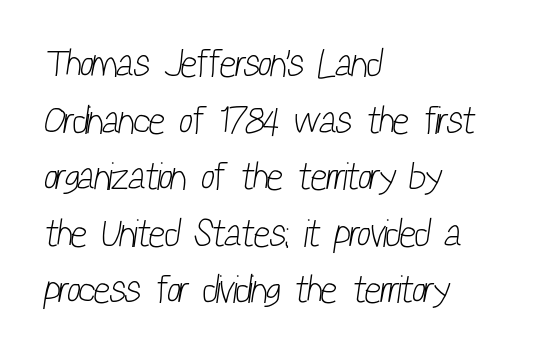
Examine the stroke ends and you'll find no serifs. The passage shown stacks its lines at a standard gap. Weight: regular or lighter. Each letter keeps its own natural width here, so spacing adapts to shape.
